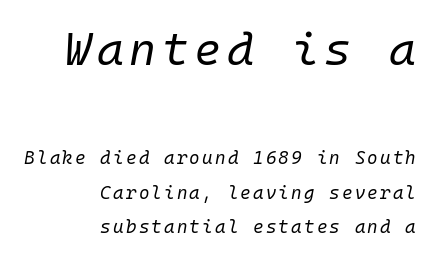
The image shows 46 px regular-weight type, italic (leaning right), monospaced; set right-aligned, loose line spacing (1.92x), not underlined; the first (top) block is 2.56x larger; low stroke contrast and a medium x-height.
